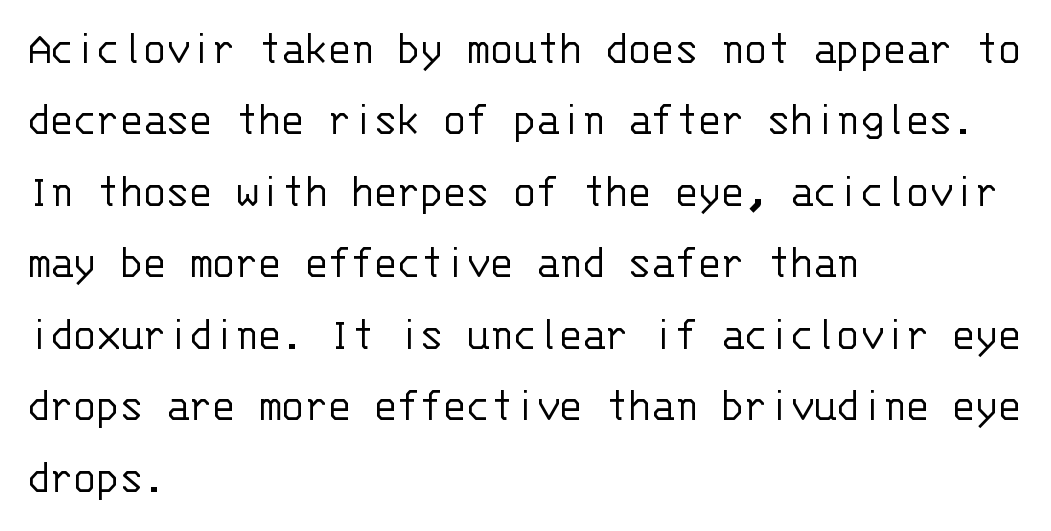
The image shows 47 px light sans-serif type, upright, monospaced; set left-aligned, normal line spacing (1.52x), normal letter spacing, not underlined; low stroke contrast and a large x-height.
